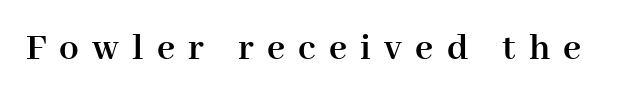
The image shows 39 px semibold serif type, upright; set unusually wide letter spacing (+0.34 em), not underlined; high stroke contrast and a medium x-height.
